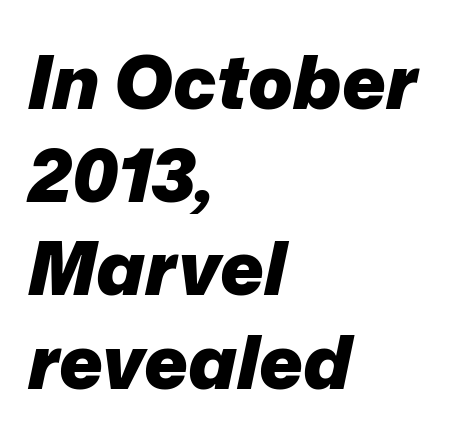
The image shows 74 px heavy type, italic (leaning right); set left-aligned, normal line spacing (1.26x), normal letter spacing, not underlined; low stroke contrast and a medium x-height.
